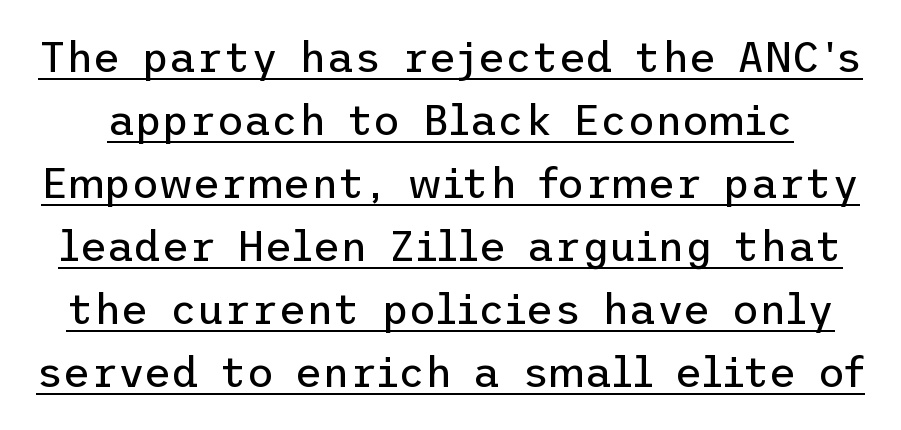
To sum up the face: it is a sans, with no serifs. Is there any slant? The stems are plumb. Nothing heavy about these letters — not bold at all. You can see a thin bar hugging the bottom of the glyphs. Each word holds together tightly as a unit, with standard inter-letter gaps.
